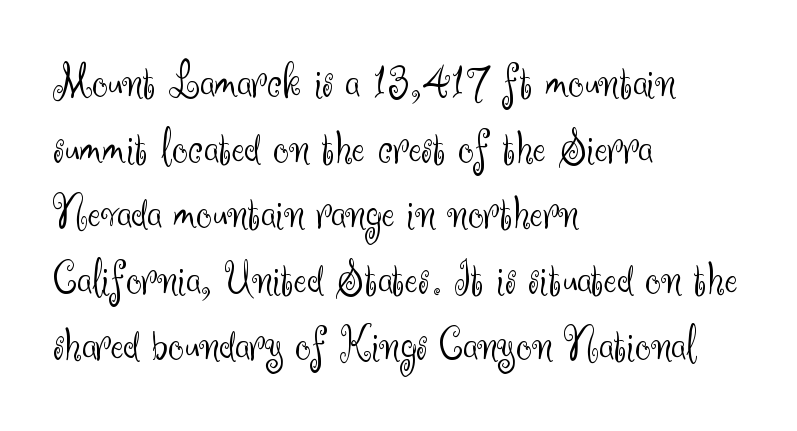
The image shows 49 px light sans-serif type, upright; set left-aligned, normal line spacing (1.34x), normal letter spacing, not underlined; medium stroke contrast and a small x-height.
